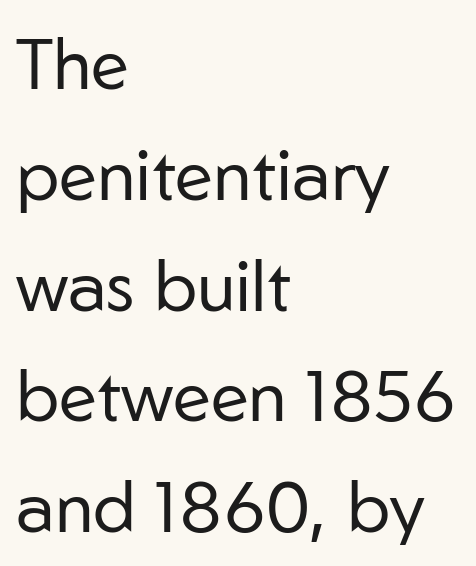
The image shows 71 px regular-weight sans-serif type, upright; set left-aligned, normal line spacing (1.56x), normal letter spacing, not underlined; low stroke contrast and a medium x-height.
